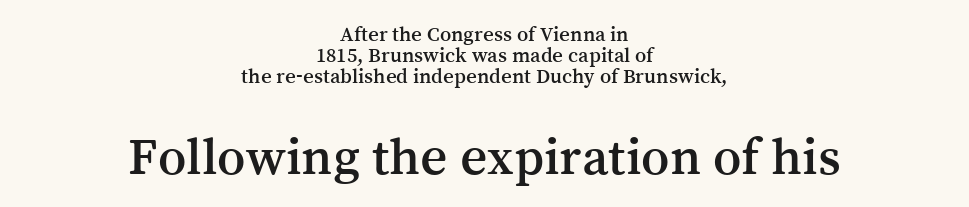
{"serif": "yes", "italic": "no", "width": "normal", "stroke_contrast": "medium", "x_height": "medium", "monospaced": "no", "underline": "no", "align": "center", "line_spacing": "tight", "line_spacing_ratio": 1.01, "letter_spacing": "normal", "letter_spacing_em": 0.0, "larger_block": "second", "size_ratio": 2.52, "glyph_px": 53}
